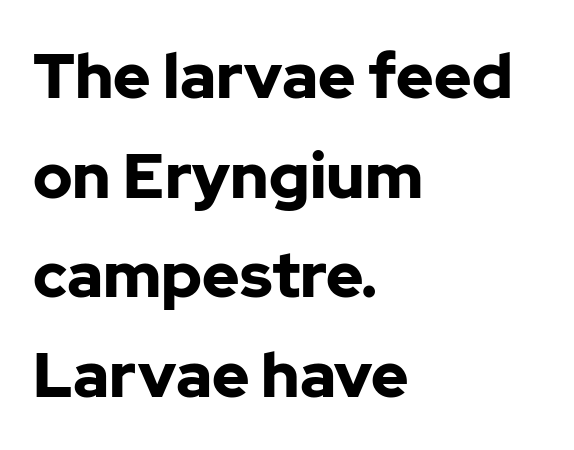
Designer's note — italics off, roman on. I'd describe the lettering as bold — thick and assertive. Typographically, this falls in the sans-serif category. The paragraph shown leans on its left margin. Baseline-to-baseline distance is the conventional proportion of letter height. Each letter keeps its own natural width here, so spacing adapts to shape.
